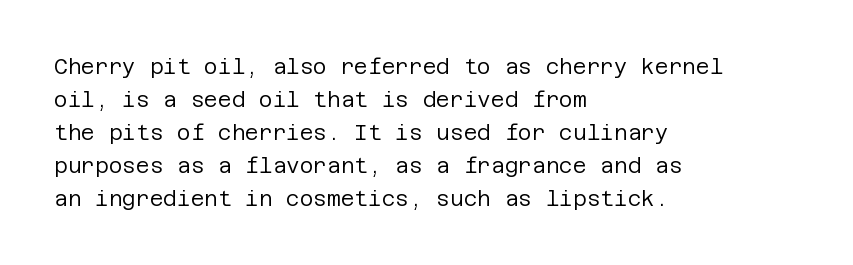
No italicization has been applied; the sample stays upright. This rendering features lettering with no underline. Summary of weight: not heavy and not bold. The typesetter chose a ragged-right arrangement here. The vertical gap from one line to the next is medium.
